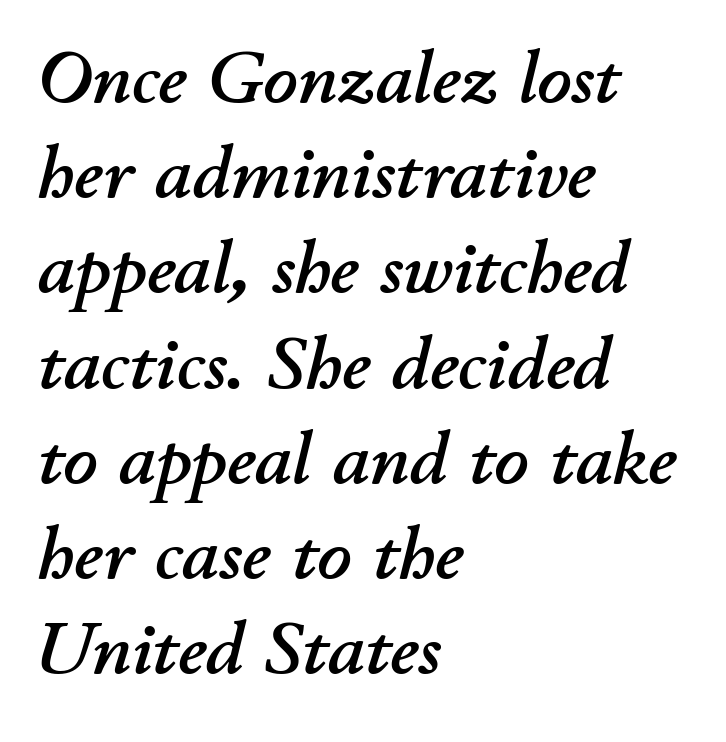
Horizontally, the lines are justified to the leading edge only. The tracking reads as untouched default to a designer's eye. Lines of text with bare space underneath. Each new line begins a customary step beneath the previous one.
